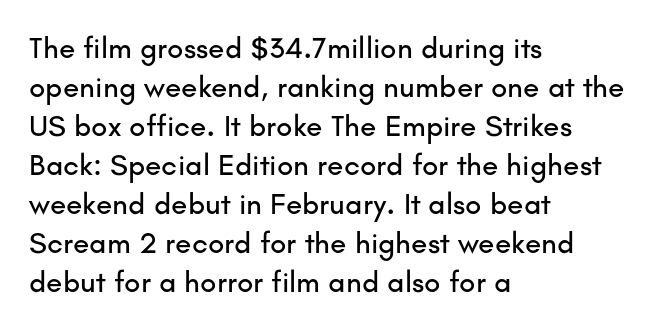
The image shows 30 px sans-serif type, upright; set left-aligned, normal line spacing (1.3x), normal letter spacing, not underlined; low stroke contrast and a small x-height.
